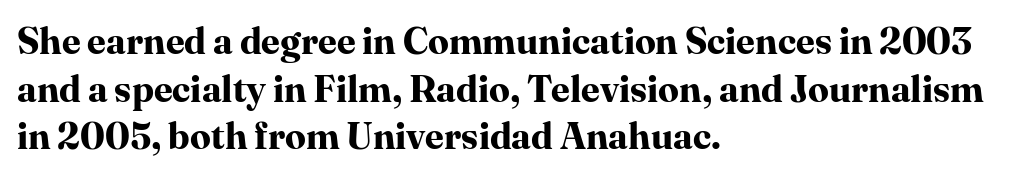
{"serif": "yes", "italic": "no", "bold": "yes", "weight": "bold", "width": "normal", "stroke_contrast": "high", "x_height": "medium", "monospaced": "no", "underline": "no", "align": "left", "line_spacing": "normal", "line_spacing_ratio": 1.29, "letter_spacing": "normal", "letter_spacing_em": 0.0, "glyph_px": 37}
